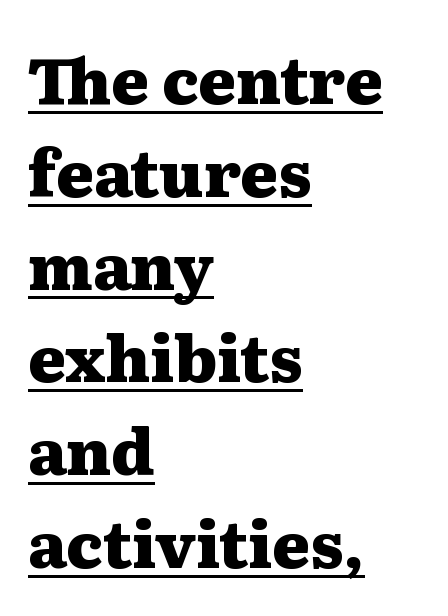
The image shows 64 px heavy, wide serif type, upright; set left-aligned, normal line spacing (1.45x), normal letter spacing, underlined; medium stroke contrast and a medium x-height.
